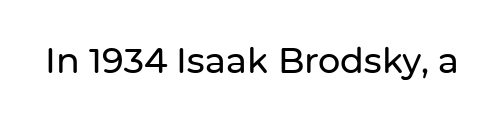
The words here are not underlined. Posture: upright roman. Each letter's strokes conclude bluntly, with no projecting serifs. Spacing between characters is what you'd get straight out of the box.
